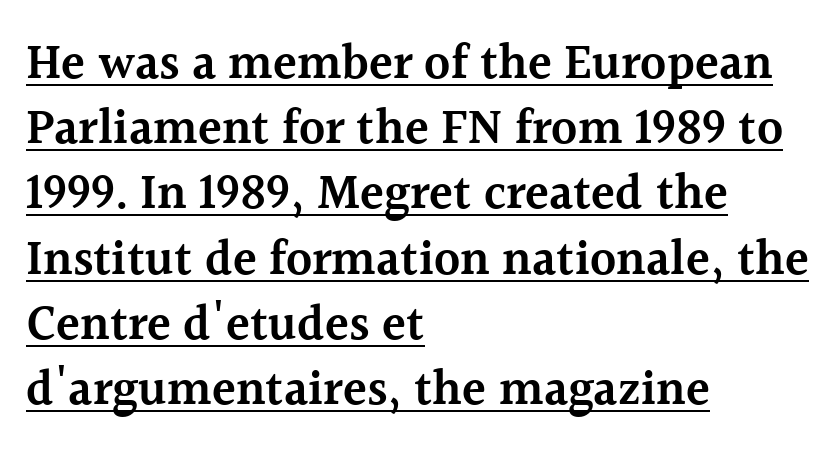
{"serif": "yes", "italic": "no", "bold": "semi", "weight": "semibold", "width": "normal", "x_height": "medium", "monospaced": "no", "underline": "yes", "align": "left", "line_spacing": "normal", "line_spacing_ratio": 1.33, "letter_spacing": "normal", "letter_spacing_em": 0.0, "glyph_px": 49}
